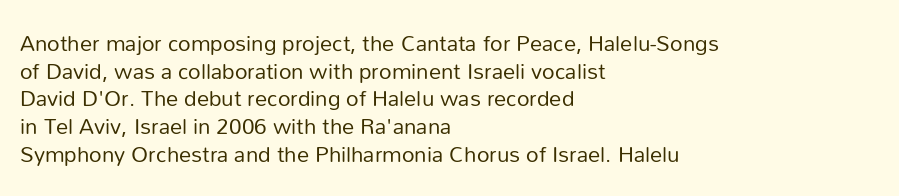
The image shows 22 px text type, upright; set left-aligned, normal line spacing (1.26x), normal letter spacing, not underlined.
